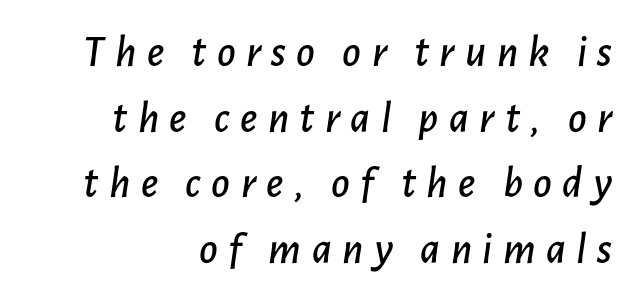
{"italic": "yes", "lean": "right", "slant_degrees": 7, "width": "normal", "stroke_contrast": "low", "x_height": "medium", "monospaced": "no", "underline": "no", "align": "right", "line_spacing": "normal", "line_spacing_ratio": 1.46, "letter_spacing": "wide", "letter_spacing_em": 0.23, "glyph_px": 45}
